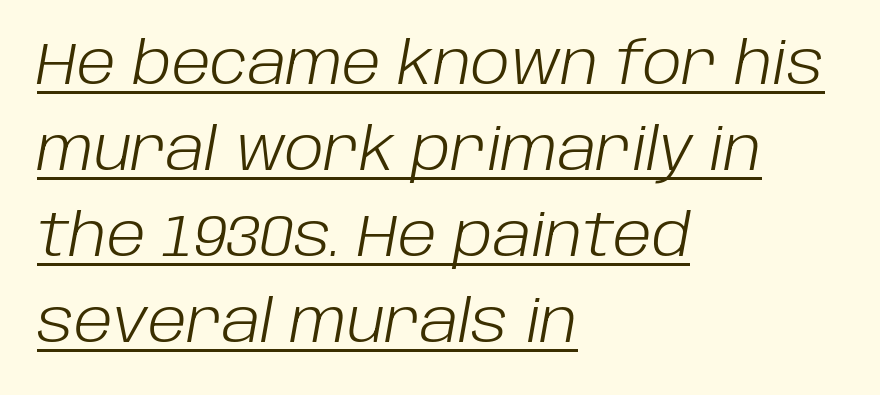
The typeface has the unassuming heft of standard copy or less. Nothing unusual about the tracking: characters are spaced as the font intends. A normal amount of white space separates one row of letters from the next. A continuous stroke trails under the words, as in a hyperlink. Line starts are locked; line ends wander. Varying glyph widths throughout — classic text-font behaviour.
